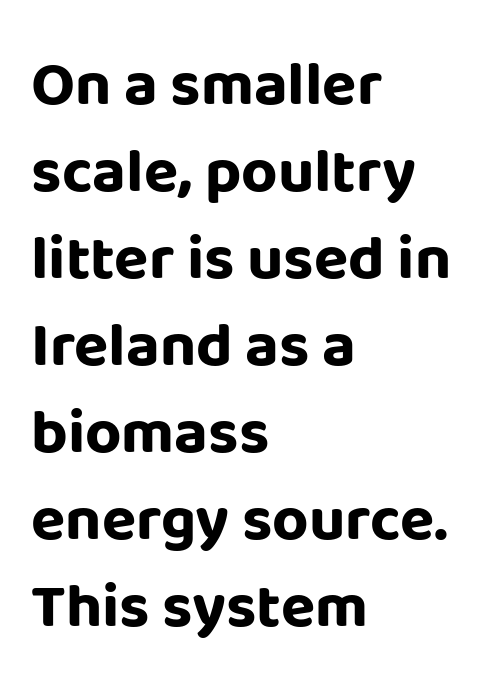
{"serif": "no", "italic": "no", "bold": "yes", "weight": "bold", "width": "normal", "stroke_contrast": "low", "x_height": "large", "monospaced": "no", "underline": "no", "align": "left", "line_spacing": "normal", "line_spacing_ratio": 1.38, "letter_spacing": "normal", "letter_spacing_em": 0.0, "glyph_px": 63}
